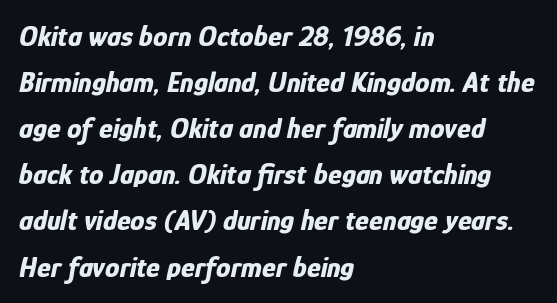
The strokes are fattened all the way to bold. Spacing verdict: proportional, widths tailored to each character. In CSS terms this would be text-align: left. The space beneath each line is pristine and unruled. Normally led — the rows are evenly, conventionally spaced. Every character sits at an angle, as italics do.
